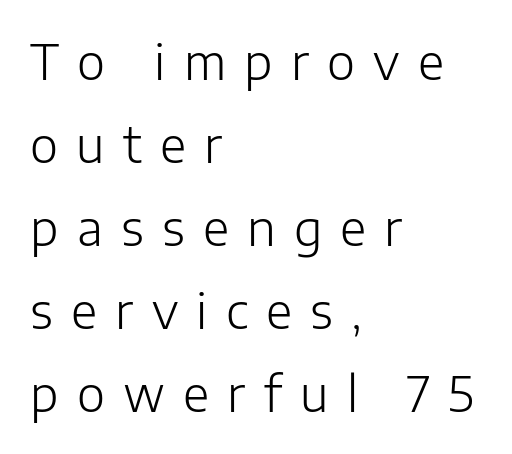
The image shows 48 px light sans-serif type, upright; set left-aligned, line spacing 1.73x, unusually wide letter spacing (+0.38 em), not underlined; low stroke contrast and a medium x-height.
